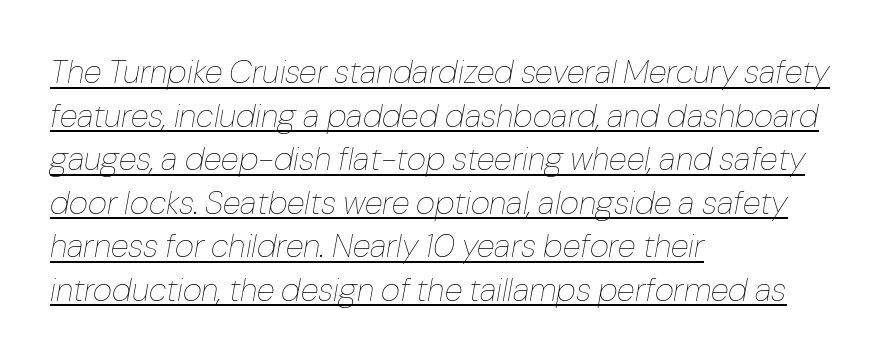
{"italic": "yes", "lean": "right", "slant_degrees": 10, "bold": "no", "weight": "thin", "width": "normal", "stroke_contrast": "low", "x_height": "medium", "monospaced": "no", "underline": "yes", "align": "left", "line_spacing": "normal", "line_spacing_ratio": 1.32, "letter_spacing": "normal", "letter_spacing_em": 0.0, "glyph_px": 33}
